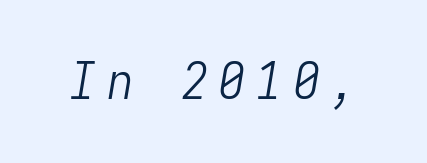
The image shows 51 px light, condensed type, italic (leaning right), monospaced; set unusually wide letter spacing (+0.23 em), not underlined; low stroke contrast and a medium x-height.
